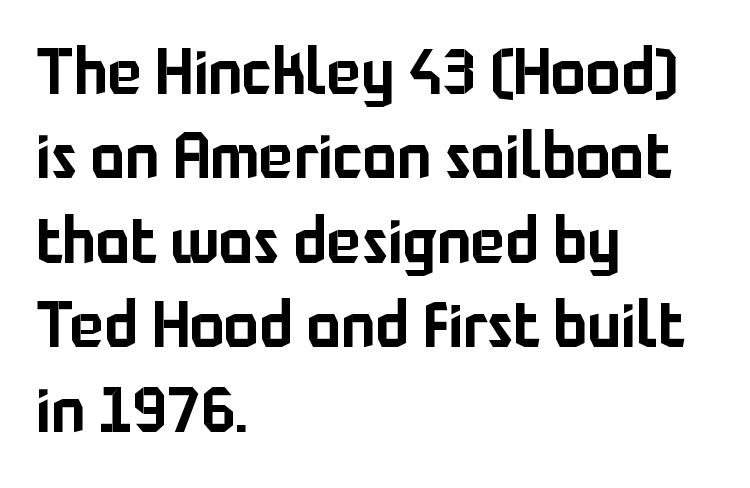
This is the regular roman posture of the typeface. To sum up the face: it is a sans, with no serifs. The gap between lines stays unmarked. Is this a fixed-width face? No — the glyphs have proportional, varying widths. A typesetter would call this zero additional tracking.
